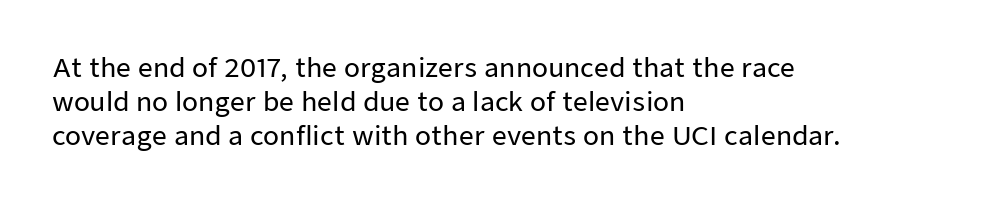
The ragged edge is on the right, which tells us the setting is flush left. How would I describe the line gaps? Plain and ordinary. This is the regular roman posture of the typeface. Only glyphs here, with clear space below each row.
